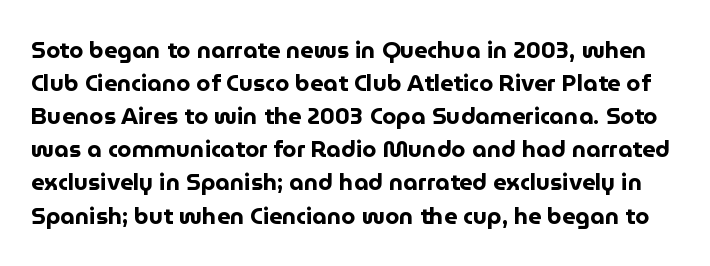
Q: Is the text bold? A: Yes.
Q: Is the text italic (slanted)? A: No, it is upright.
Q: Is the text underlined? A: No.
Q: Is the spacing between letters normal or unusually wide? A: Normal.
Q: Is the spacing between lines tight, normal or loose? A: Normal.
